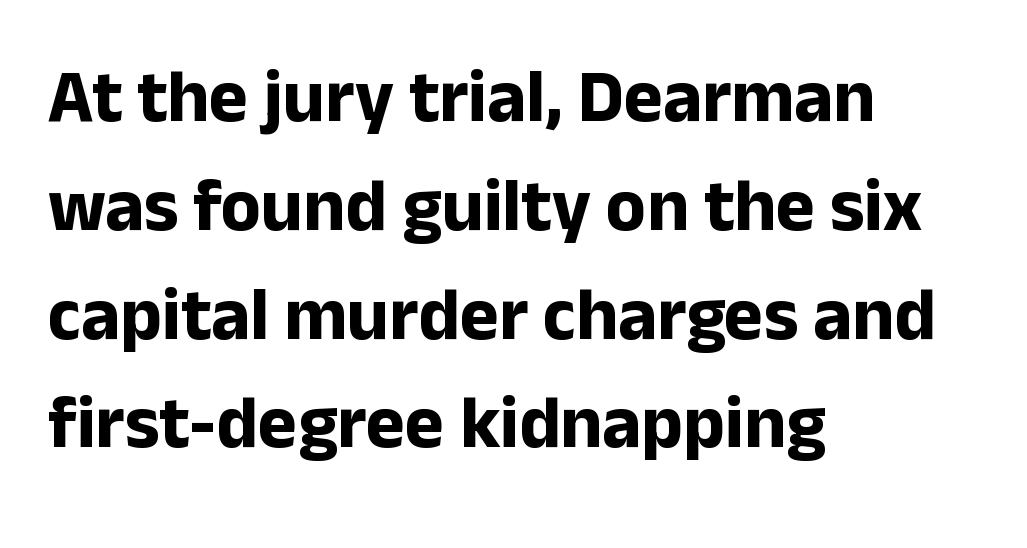
Note the varied advance widths — an 'i' is clearly narrower than an 'm'. This sample keeps an unexceptional amount of space between lines. The strip under each line holds only bare page. The font family rendered here belongs to the sans-serif group.
